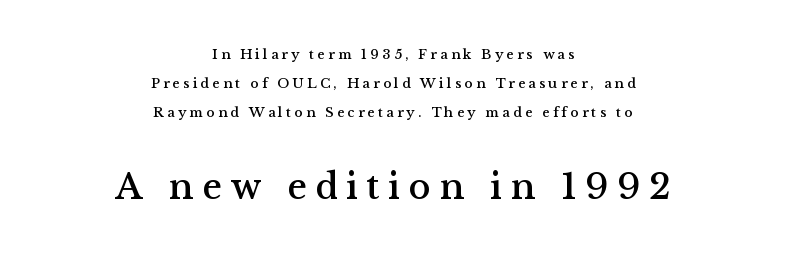
Q: Is the text italic (slanted)? A: No, it is upright.
Q: Is the typeface a serif or a sans-serif typeface? A: Serif.
Q: Is the text underlined? A: No.
Q: How is the paragraph aligned? A: Centered.
Q: Is the spacing between letters normal or unusually wide? A: Unusually wide.
Q: Is the spacing between lines tight, normal or loose? A: Loose.
Q: Which block of text is set in a larger size, the first (top) or the second (bottom)? A: The second (bottom) one.
Q: Width (condensed, normal, or wide)? A: Normal.
Q: Stroke contrast? A: Medium.
Q: x-height? A: Medium.
Q: Monospaced? A: No.
